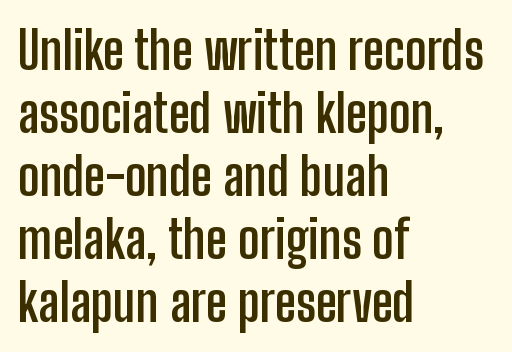
Rule under the text: the space is simply empty. If you drew a ruler down the left edge, every line would touch it. Strong, thick strokes mark this as bold type. The characters display no serif detailing; their extremities are plain.
